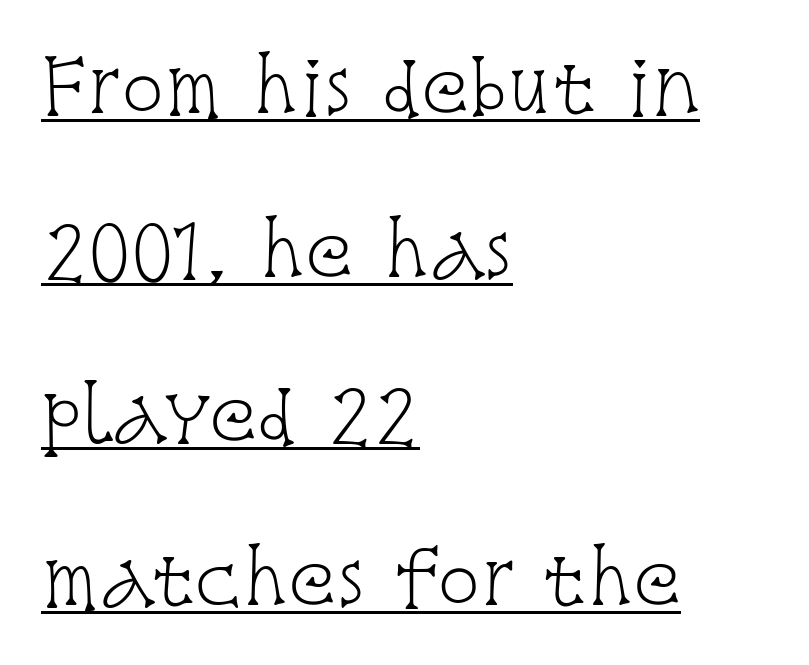
The image shows 71 px light, condensed serif type, upright; set left-aligned, loose line spacing (2.31x), normal letter spacing, underlined; low stroke contrast and a large x-height.
